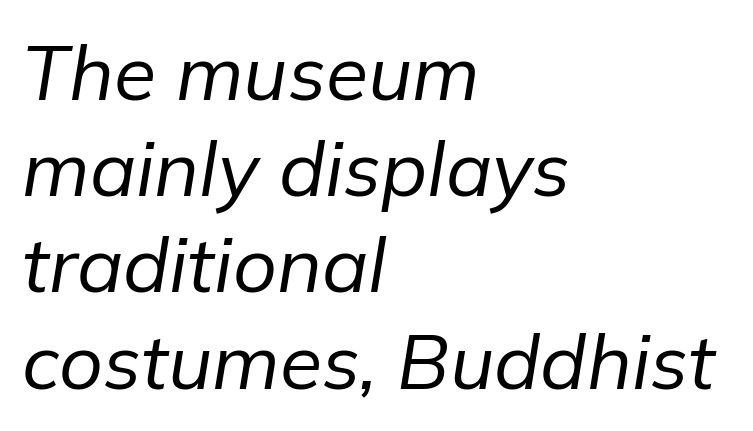
{"italic": "yes", "lean": "right", "slant_degrees": 9, "bold": "no", "weight": "regular", "width": "normal", "stroke_contrast": "low", "x_height": "medium", "monospaced": "no", "underline": "no", "align": "left", "line_spacing": "normal", "line_spacing_ratio": 1.25, "letter_spacing": "normal", "letter_spacing_em": 0.0, "glyph_px": 77}
